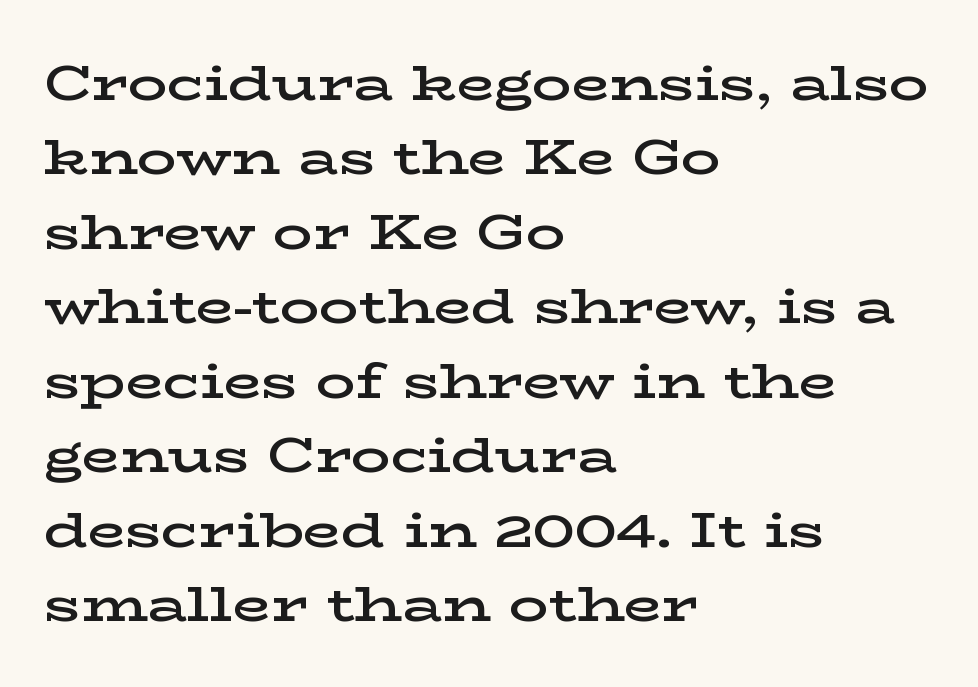
{"serif": "yes", "italic": "no", "bold": "semi", "weight": "semibold", "width": "wide", "stroke_contrast": "low", "x_height": "medium", "monospaced": "no", "underline": "no", "align": "left", "line_spacing": "normal", "line_spacing_ratio": 1.52, "letter_spacing": "normal", "letter_spacing_em": 0.0, "glyph_px": 49}
